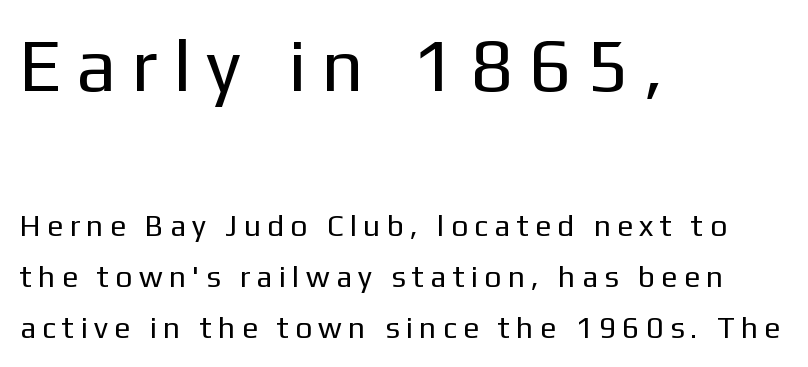
Q: Is the text bold? A: No.
Q: Is the text italic (slanted)? A: No, it is upright.
Q: Is the typeface a serif or a sans-serif typeface? A: Sans-serif.
Q: Is the text underlined? A: No.
Q: How is the paragraph aligned? A: Left-aligned.
Q: Is the spacing between letters normal or unusually wide? A: Unusually wide.
Q: Which block of text is set in a larger size, the first (top) or the second (bottom)? A: The first (top) one.
Q: Width (condensed, normal, or wide)? A: Normal.
Q: Stroke contrast? A: Low.
Q: x-height? A: Medium.
Q: Monospaced? A: No.
